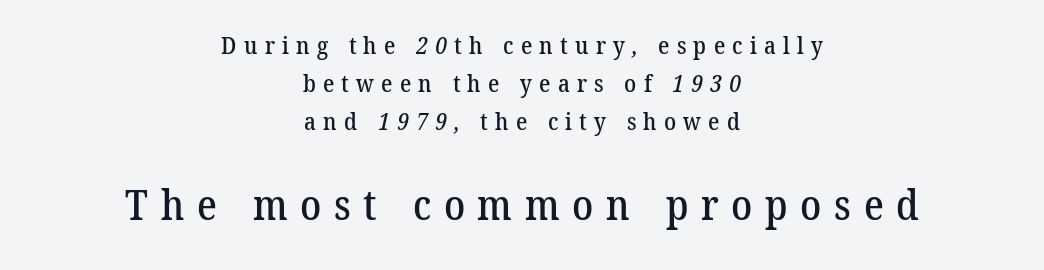
Students, note that the glyphs here are deliberately spaced far apart. Yep, those are serifs on the letters. This layout puts the modest block above and the oversized block below. The vertical gap from one line to the next is medium. The paragraph has two soft edges and a firm central axis.
